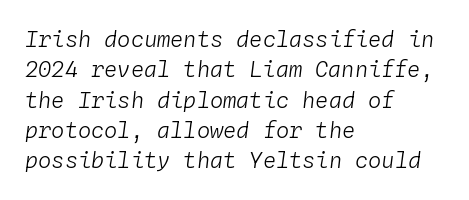
The image shows 22 px text type, italic (leaning right); set left-aligned, normal line spacing (1.38x), normal letter spacing, not underlined.
